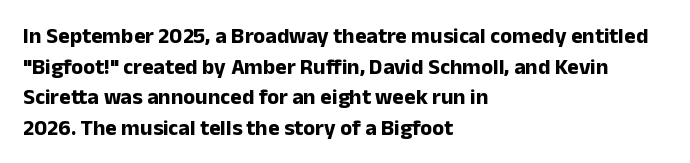
Q: Is the text bold? A: Yes.
Q: Is the text italic (slanted)? A: No, it is upright.
Q: Is the text underlined? A: No.
Q: How is the paragraph aligned? A: Left-aligned.
Q: Is the spacing between letters normal or unusually wide? A: Normal.
Q: Is the spacing between lines tight, normal or loose? A: Normal.
